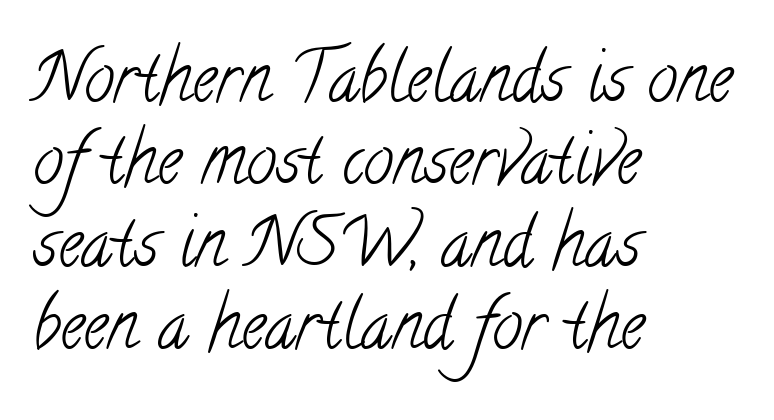
The image shows 68 px light, condensed serif type; set left-aligned, line spacing 1.21x, normal letter spacing, not underlined; low stroke contrast and a small x-height.
